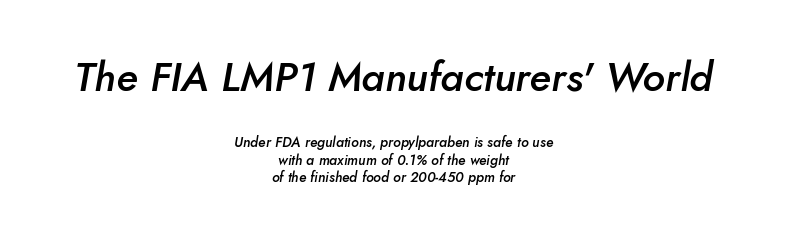
Notice how descenders clear the ascenders below comfortably — that's standard leading. Each line is balanced around a shared central axis. Characters follow at the spacing the type designer built in. Compare the two chunks: the upper has the greater cap height. The gap between lines stays unmarked. In terms of posture, this sample is oblique.
